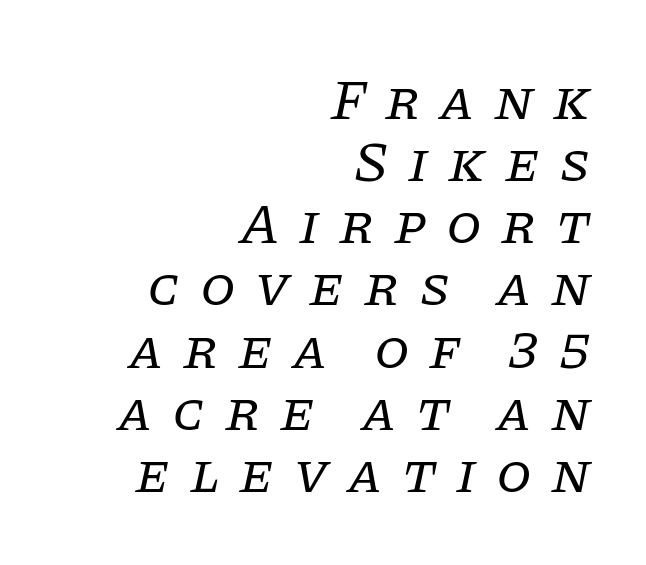
{"serif": "yes", "italic": "yes", "lean": "right", "slant_degrees": 11, "bold": "no", "weight": "regular", "width": "normal", "stroke_contrast": "low", "x_height": "large", "monospaced": "no", "underline": "no", "align": "right", "line_spacing": "tight", "line_spacing_ratio": 1.09, "letter_spacing": "wide", "letter_spacing_em": 0.34, "glyph_px": 57}
